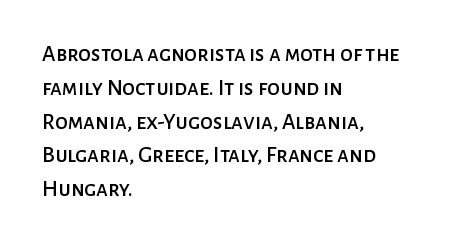
{"italic": "no", "underline": "no", "align": "left", "line_spacing": "normal", "line_spacing_ratio": 1.47, "letter_spacing": "normal", "letter_spacing_em": 0.0, "glyph_px": 23}
